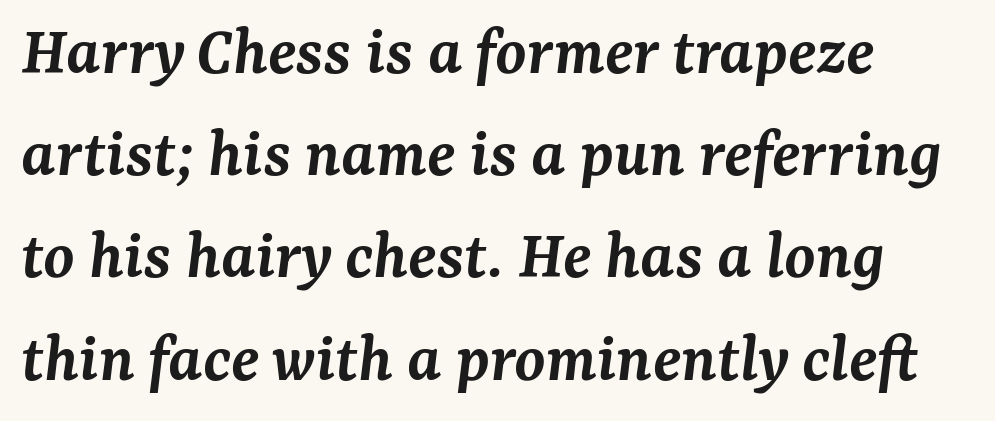
{"serif": "yes", "italic": "yes", "lean": "right", "slant_degrees": 7, "bold": "semi", "weight": "semibold", "width": "normal", "stroke_contrast": "medium", "x_height": "medium", "monospaced": "no", "underline": "no", "align": "left", "line_spacing": "normal", "line_spacing_ratio": 1.44, "letter_spacing": "normal", "letter_spacing_em": 0.0, "glyph_px": 71}
